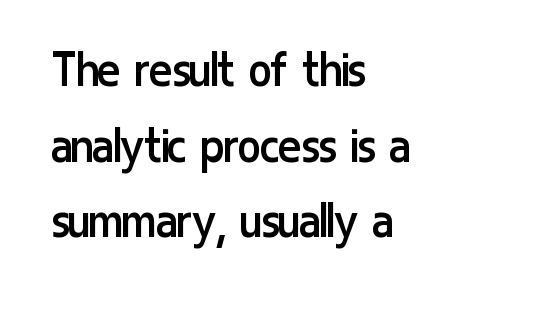
{"serif": "no", "italic": "no", "bold": "no", "weight": "regular", "width": "condensed", "stroke_contrast": "low", "x_height": "medium", "monospaced": "no", "underline": "no", "align": "left", "line_spacing": "normal", "line_spacing_ratio": 1.4, "letter_spacing": "normal", "letter_spacing_em": 0.0, "glyph_px": 54}
